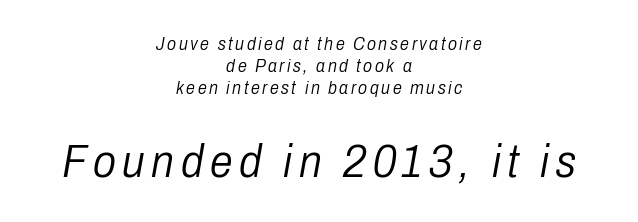
Whoever set this made the second block the dominant, larger element. The font's italic variant was chosen for this text. The specimen omits any rule beneath the text block's lines. Do the characters align in a grid? No, the font is proportional. Is the type heavy? It reads as light-to-regular instead. The whitespace from short lines is split evenly between both sides.
